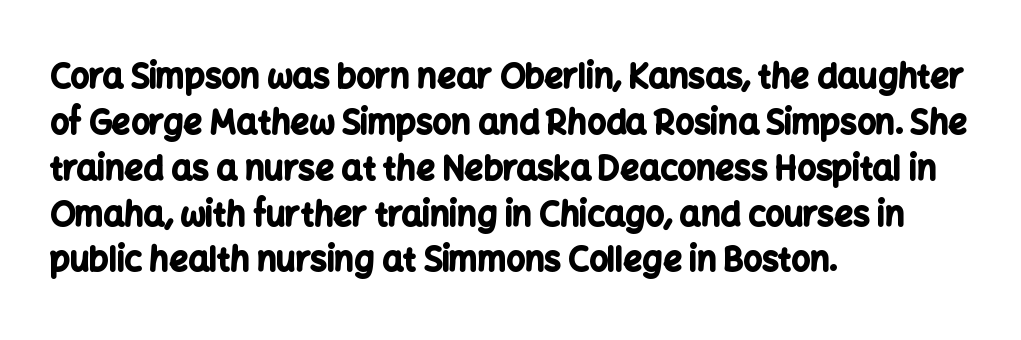
How heavy is the stroke? Heavy — this is a bold. Plain, unruled lines of type. Short note: letters normally spaced. Ascenders rise straight up at ninety degrees. Alignment: flush left. One glance says typical: line gaps are just what's usual.
